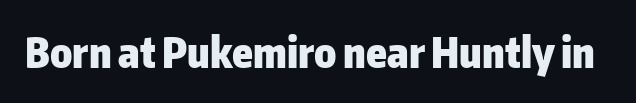
{"serif": "no", "italic": "no", "bold": "yes", "weight": "heavy", "width": "normal", "stroke_contrast": "low", "x_height": "medium", "monospaced": "no", "underline": "no", "letter_spacing": "normal", "letter_spacing_em": 0.0, "glyph_px": 41}
